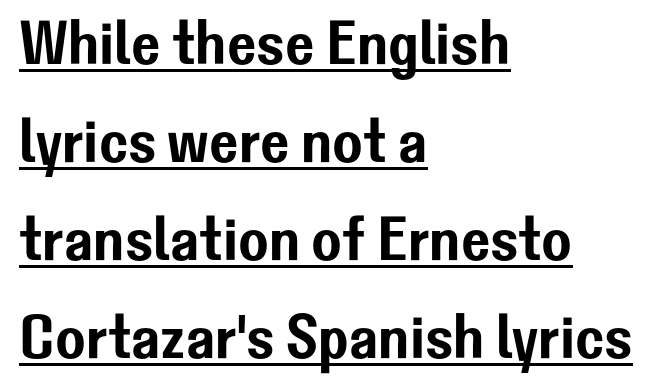
{"serif": "no", "italic": "no", "width": "normal", "stroke_contrast": "low", "x_height": "medium", "monospaced": "no", "underline": "yes", "align": "left", "line_spacing": "normal", "line_spacing_ratio": 1.58, "letter_spacing": "normal", "letter_spacing_em": 0.0, "glyph_px": 62}
